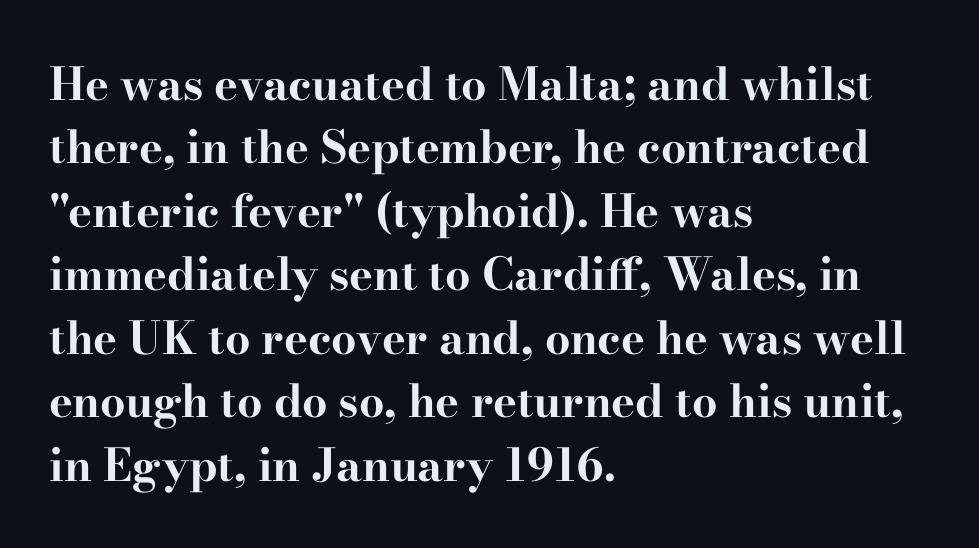
{"serif": "yes", "italic": "no", "bold": "yes", "weight": "bold", "width": "wide", "stroke_contrast": "high", "x_height": "small", "monospaced": "no", "underline": "no", "align": "left", "line_spacing": "normal", "line_spacing_ratio": 1.41, "letter_spacing": "normal", "letter_spacing_em": 0.0, "glyph_px": 45}
